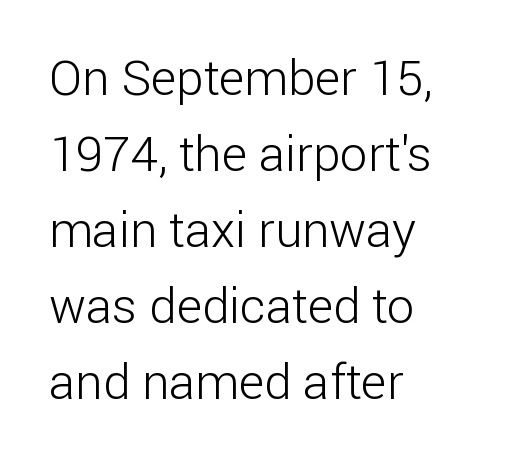
Q: Is the text bold? A: No.
Q: Is the text italic (slanted)? A: No, it is upright.
Q: Is the typeface a serif or a sans-serif typeface? A: Sans-serif.
Q: Is the text underlined? A: No.
Q: How is the paragraph aligned? A: Left-aligned.
Q: Is the spacing between letters normal or unusually wide? A: Normal.
Q: Is the spacing between lines tight, normal or loose? A: Normal.
Q: Width (condensed, normal, or wide)? A: Normal.
Q: Stroke contrast? A: Low.
Q: x-height? A: Medium.
Q: Monospaced? A: No.
